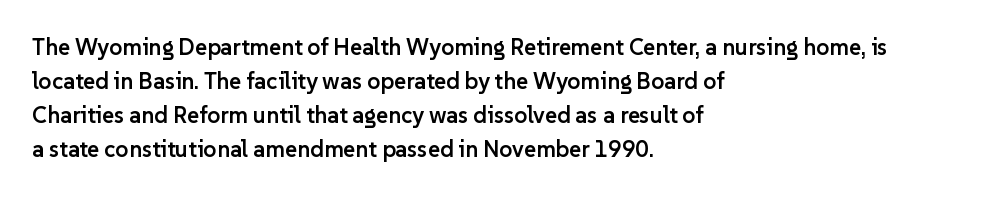
The image shows 23 px text type, upright; set left-aligned, normal line spacing (1.48x), normal letter spacing, not underlined.
